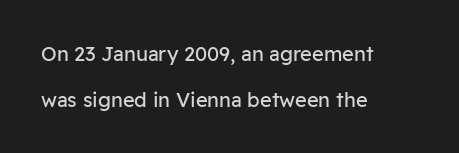
{"italic": "no", "bold": "no", "underline": "no", "align": "left", "line_spacing": "loose", "line_spacing_ratio": 2.29, "letter_spacing": "normal", "letter_spacing_em": 0.0, "glyph_px": 20}
